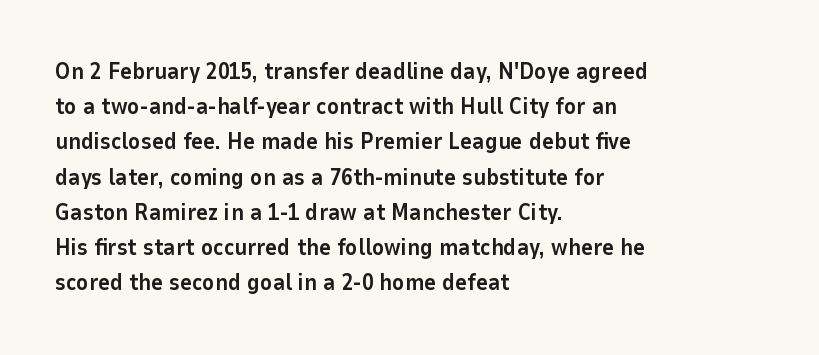
Q: Is the text bold? A: Yes.
Q: Is the text italic (slanted)? A: No, it is upright.
Q: Is the text underlined? A: No.
Q: How is the paragraph aligned? A: Left-aligned.
Q: Is the spacing between letters normal or unusually wide? A: Normal.
Q: Is the spacing between lines tight, normal or loose? A: Normal.
